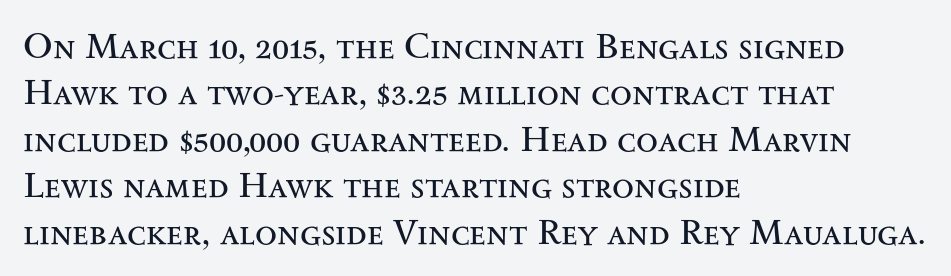
The image shows 36 px regular-weight, wide serif type, upright; set left-aligned, normal line spacing (1.29x), normal letter spacing, not underlined; medium stroke contrast and a small x-height.
